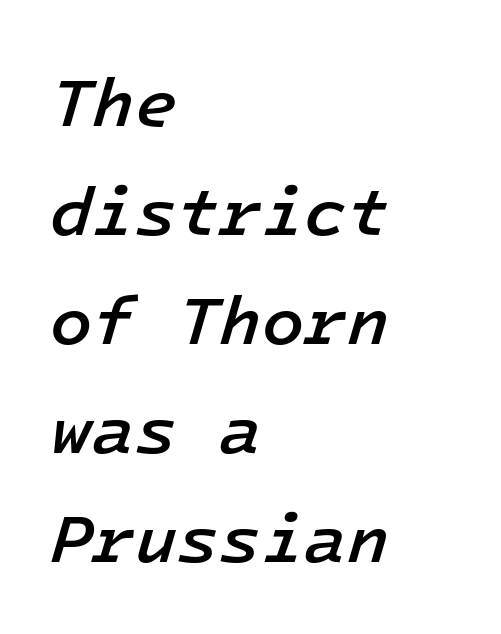
{"italic": "yes", "lean": "right", "slant_degrees": 16, "bold": "semi", "weight": "semibold", "width": "normal", "stroke_contrast": "low", "x_height": "medium", "monospaced": "yes", "underline": "no", "align": "left", "line_spacing": "normal", "line_spacing_ratio": 1.58, "letter_spacing": "normal", "letter_spacing_em": 0.0, "glyph_px": 69}
